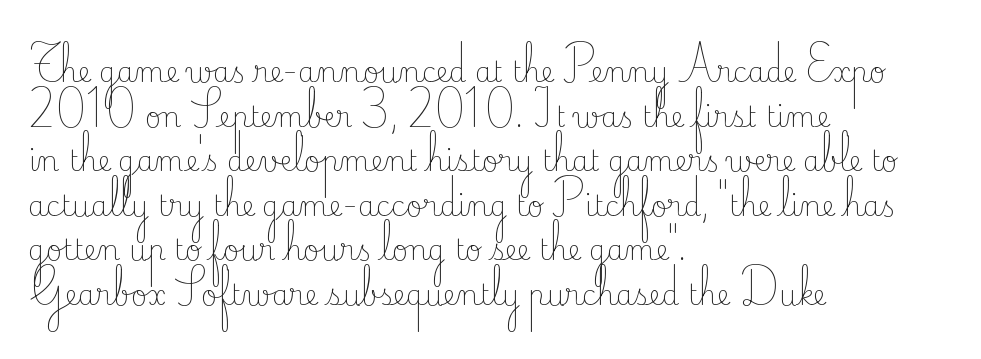
{"serif": "yes", "italic": "no", "bold": "no", "weight": "light", "width": "normal", "stroke_contrast": "low", "x_height": "small", "monospaced": "no", "underline": "no", "align": "left", "line_spacing": "normal", "line_spacing_ratio": 1.59, "letter_spacing": "normal", "letter_spacing_em": 0.0, "glyph_px": 28}
